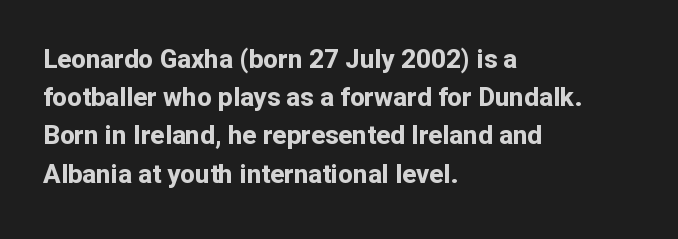
{"italic": "no", "bold": "yes", "underline": "no", "align": "left", "line_spacing": "normal", "line_spacing_ratio": 1.47, "letter_spacing": "normal", "letter_spacing_em": 0.0, "glyph_px": 26}
